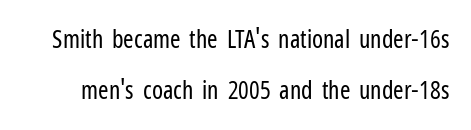
Honestly, there is no underline to notice here at all. If you measured baseline to baseline, you'd find a long distance. Nothing heavy about these letters — not bold at all. A typesetter would mark this as roman, not italic.
